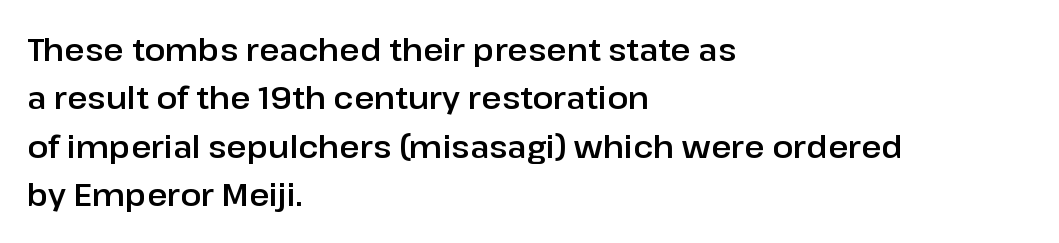
Q: Is the text italic (slanted)? A: No, it is upright.
Q: Is the typeface a serif or a sans-serif typeface? A: Sans-serif.
Q: Is the text underlined? A: No.
Q: How is the paragraph aligned? A: Left-aligned.
Q: Is the spacing between letters normal or unusually wide? A: Normal.
Q: Is the spacing between lines tight, normal or loose? A: Normal.
Q: Width (condensed, normal, or wide)? A: Normal.
Q: Stroke contrast? A: Low.
Q: x-height? A: Medium.
Q: Monospaced? A: No.
